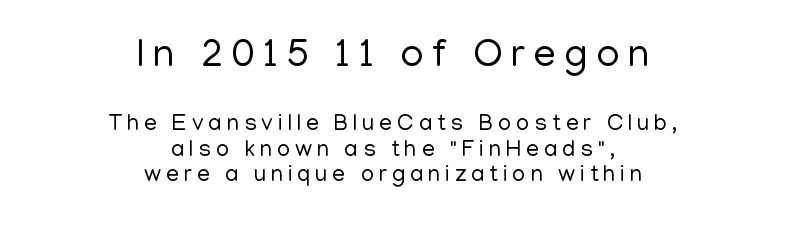
{"serif": "no", "italic": "no", "bold": "no", "weight": "regular", "width": "normal", "stroke_contrast": "low", "x_height": "medium", "monospaced": "no", "underline": "no", "align": "center", "line_spacing": "tight", "line_spacing_ratio": 1.12, "letter_spacing": "wide", "letter_spacing_em": 0.21, "larger_block": "first", "size_ratio": 1.74, "glyph_px": 40}
